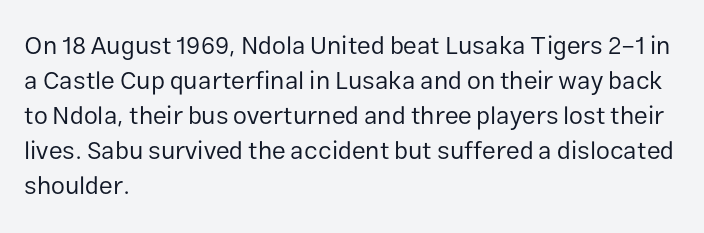
{"italic": "no", "bold": "no", "underline": "no", "align": "left", "line_spacing": "normal", "line_spacing_ratio": 1.4, "letter_spacing": "normal", "letter_spacing_em": 0.0, "glyph_px": 25}
